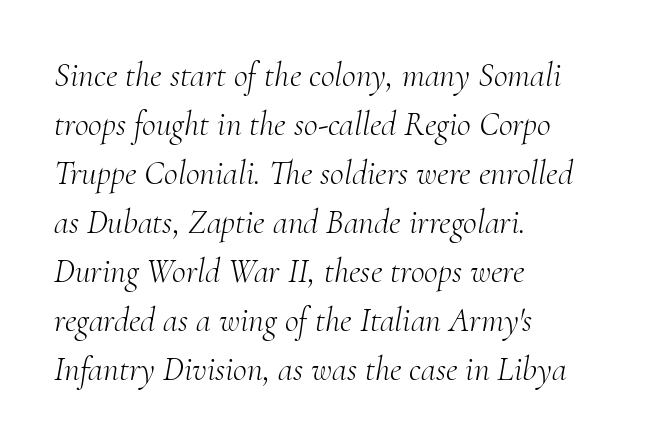
Q: Is the text bold? A: No.
Q: Is the text italic (slanted)? A: Yes, it leans right by about 10 degrees.
Q: Is the typeface a serif or a sans-serif typeface? A: Serif.
Q: Is the text underlined? A: No.
Q: How is the paragraph aligned? A: Left-aligned.
Q: Is the spacing between letters normal or unusually wide? A: Normal.
Q: Is the spacing between lines tight, normal or loose? A: Normal.
Q: Width (condensed, normal, or wide)? A: Normal.
Q: Stroke contrast? A: Medium.
Q: x-height? A: Small.
Q: Monospaced? A: No.
